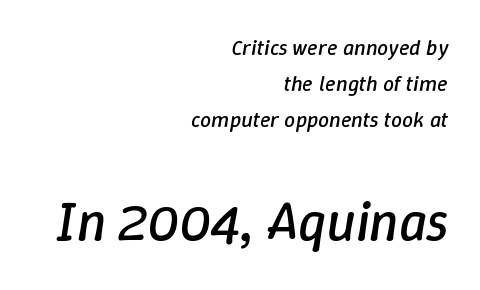
The image shows 55 px regular-weight type, italic (leaning right); set right-aligned, normal line spacing (1.63x), normal letter spacing, not underlined; the second (bottom) block is 2.5x larger; low stroke contrast and a medium x-height.
